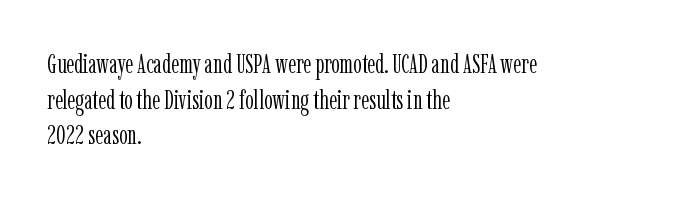
Q: Is the text bold? A: No.
Q: Is the text italic (slanted)? A: No, it is upright.
Q: Is the text underlined? A: No.
Q: How is the paragraph aligned? A: Left-aligned.
Q: Is the spacing between letters normal or unusually wide? A: Normal.
Q: Is the spacing between lines tight, normal or loose? A: Normal.
